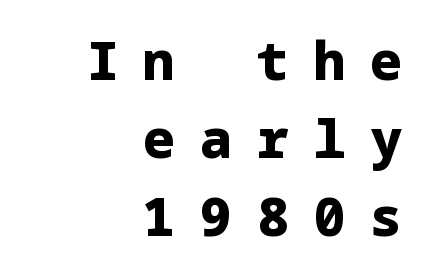
The space between consecutive lines is moderate. If you drew a line through each stem, it would be perfectly vertical. The typeface chosen for these lines omits serifs. Students, note that the glyphs here are deliberately spaced far apart. The gap between lines stays unmarked.
